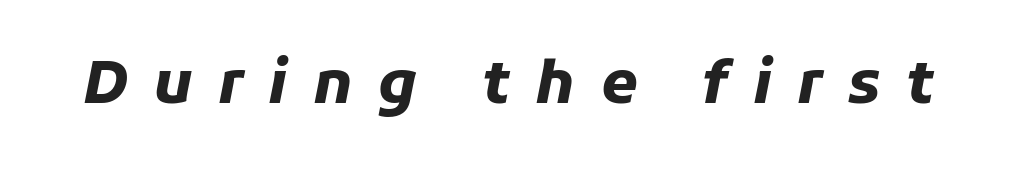
The image shows 59 px heavy type, italic (leaning right); set unusually wide letter spacing (+0.43 em), not underlined; low stroke contrast and a medium x-height.
